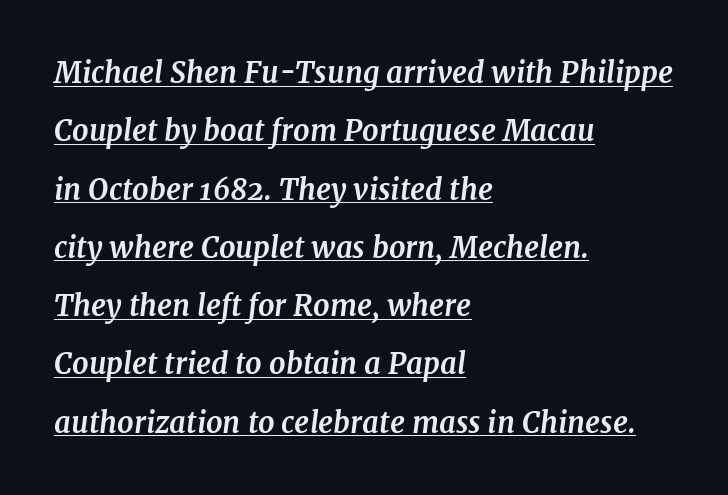
The image shows 29 px bold serif type, italic (leaning right); set left-aligned, loose line spacing (2.01x), normal letter spacing, underlined; medium stroke contrast and a medium x-height.
